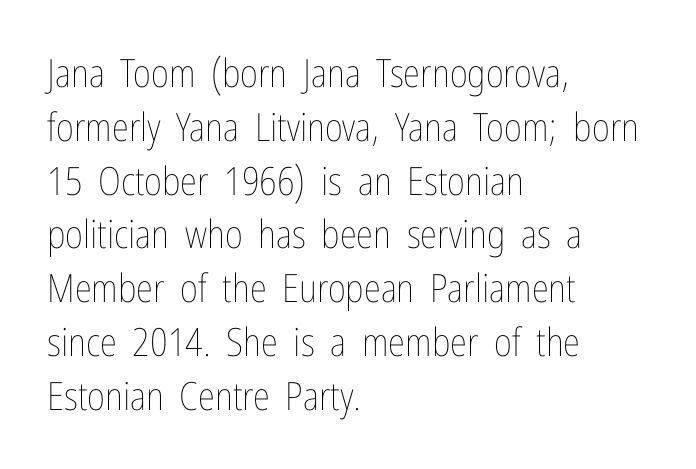
The designer left line spacing at the default. Is this a fixed-width face? No — the glyphs have proportional, varying widths. Stroke mass is kept to a normal reading level or below. This rendering leaves character spacing at its baseline value.
